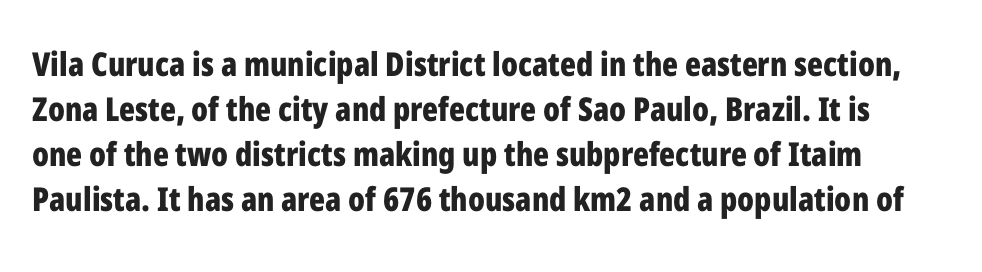
{"serif": "no", "italic": "no", "bold": "yes", "weight": "bold", "width": "condensed", "stroke_contrast": "low", "x_height": "medium", "monospaced": "no", "underline": "no", "line_spacing": "normal", "line_spacing_ratio": 1.36, "letter_spacing": "normal", "letter_spacing_em": 0.0, "glyph_px": 33}
